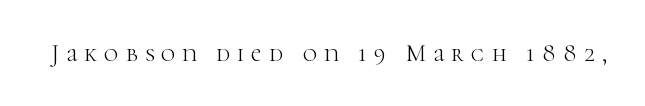
The typesetting does not lean heavy: it is not bold. Is there any slant? The stems are plumb. The foot of each line stays bare and open. A typesetter would call this heavily tracked-out type.
